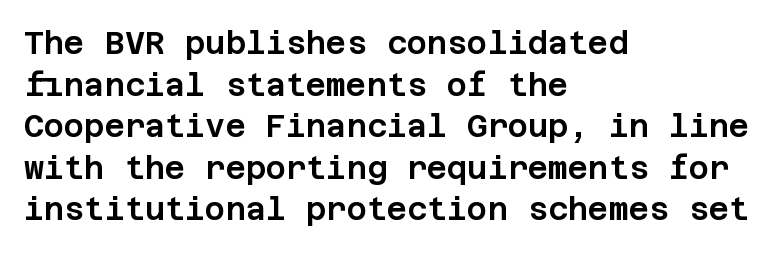
Q: Is the text italic (slanted)? A: No, it is upright.
Q: Is the typeface a serif or a sans-serif typeface? A: Sans-serif.
Q: Is the text underlined? A: No.
Q: How is the paragraph aligned? A: Left-aligned.
Q: Is the spacing between letters normal or unusually wide? A: Normal.
Q: Is the spacing between lines tight, normal or loose? A: Normal.
Q: Width (condensed, normal, or wide)? A: Normal.
Q: Stroke contrast? A: Low.
Q: x-height? A: Large.
